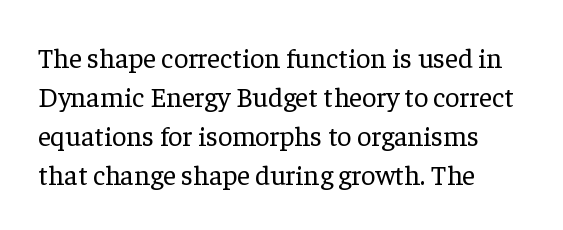
The glyphs are unaccompanied by any horizontal stroke below them. The passage shown has conventional tracking throughout. Quick note: not italic, upright. Whoever set this chose a conventional vertical rhythm. The weight would be labelled regular, book, light, or lighter still. You could not count columns in this text — the font is proportionally spaced.
